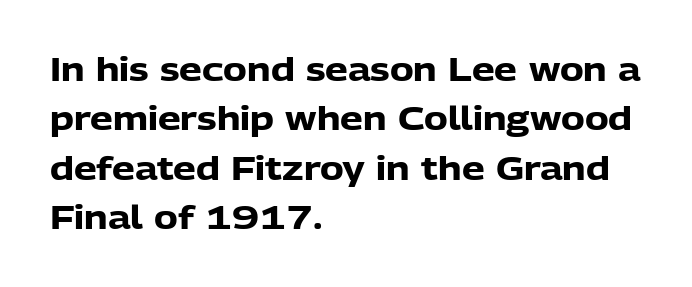
This is roman type, the default non-slanted kind. The letters sit at their default tracking, neither squeezed nor spread. Glance below the letters and you will spot only blank space. Does the type have serifs? No, each stem ends abruptly. What's the leading like? Ordinary, nothing unusual.
